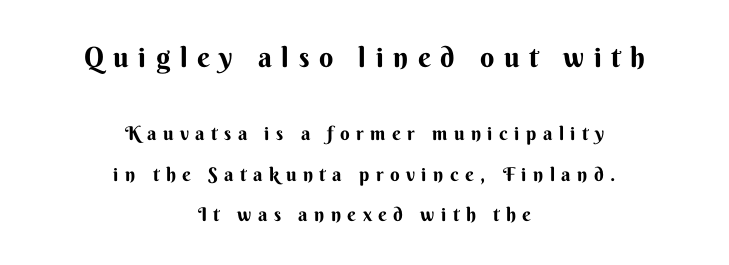
{"serif": "no", "italic": "no", "bold": "yes", "weight": "bold", "width": "normal", "stroke_contrast": "medium", "x_height": "small", "monospaced": "no", "underline": "no", "align": "center", "line_spacing": "loose", "line_spacing_ratio": 2.13, "letter_spacing": "wide", "letter_spacing_em": 0.34, "larger_block": "first", "size_ratio": 1.47, "glyph_px": 28}
